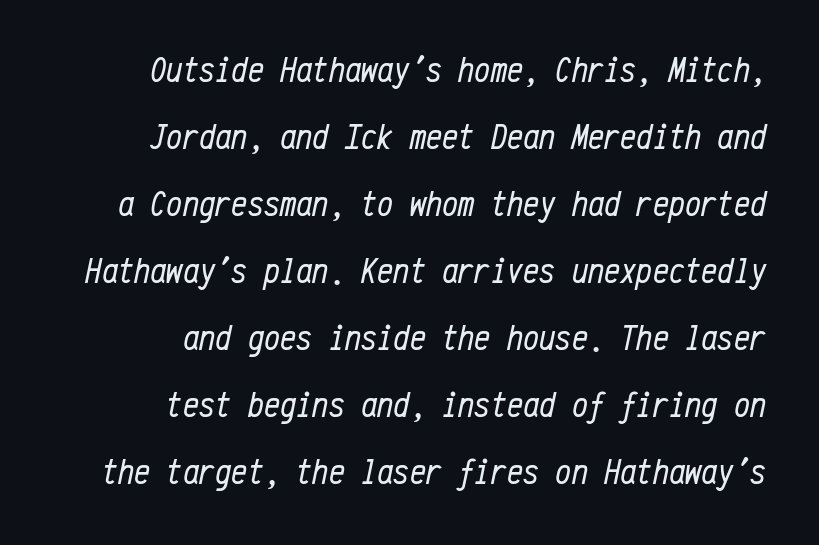
Is the block centered? No — it sits flush against the right margin. This rendering leaves character spacing at its baseline value. Any mark beneath the type? The region is blank. Here the designer chose a console-style face with uniform glyph widths. Ink coverage per letter is moderate at most.
